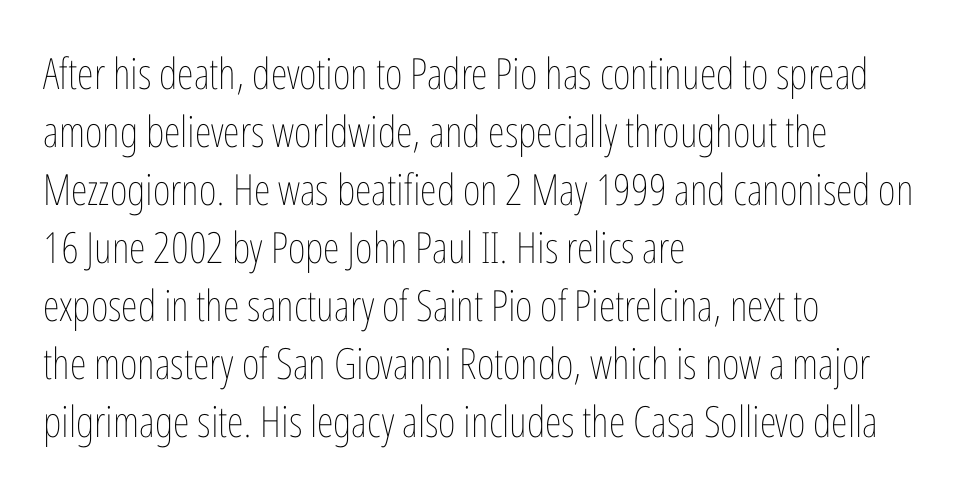
The image shows 43 px thin, condensed type, upright; set left-aligned, normal line spacing (1.35x), normal letter spacing, not underlined; low stroke contrast and a medium x-height.
